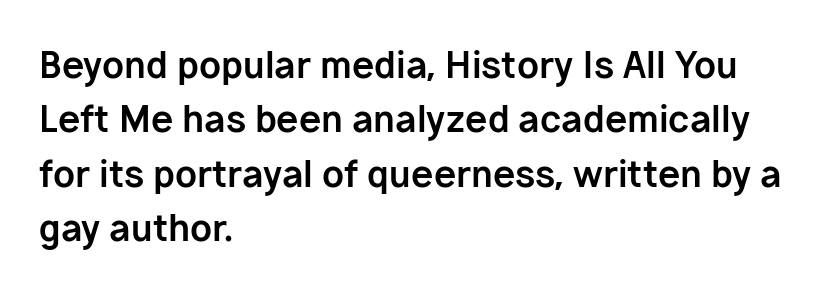
Q: Is the text bold? A: Yes.
Q: Is the text italic (slanted)? A: No, it is upright.
Q: Is the typeface a serif or a sans-serif typeface? A: Sans-serif.
Q: Is the text underlined? A: No.
Q: How is the paragraph aligned? A: Left-aligned.
Q: Is the spacing between letters normal or unusually wide? A: Normal.
Q: Is the spacing between lines tight, normal or loose? A: Normal.
Q: Width (condensed, normal, or wide)? A: Normal.
Q: Stroke contrast? A: Low.
Q: x-height? A: Medium.
Q: Monospaced? A: No.
